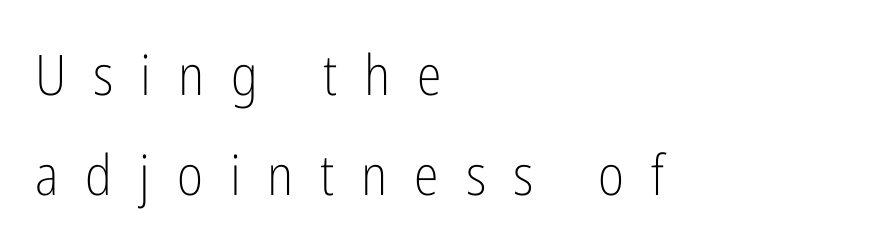
{"serif": "no", "italic": "no", "bold": "no", "weight": "light", "width": "condensed", "stroke_contrast": "low", "x_height": "medium", "monospaced": "no", "underline": "no", "align": "left", "line_spacing_ratio": 1.79, "letter_spacing": "wide", "letter_spacing_em": 0.48, "glyph_px": 56}
